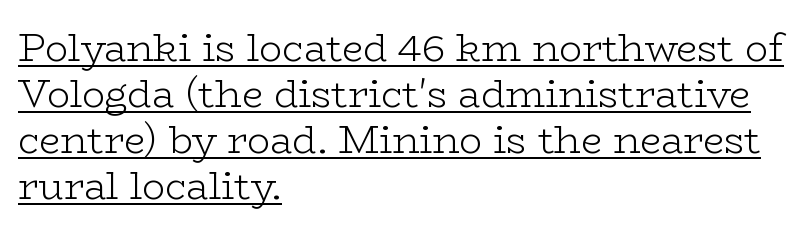
{"serif": "yes", "italic": "no", "bold": "no", "weight": "light", "width": "wide", "stroke_contrast": "low", "x_height": "medium", "monospaced": "no", "underline": "yes", "align": "left", "line_spacing_ratio": 1.21, "letter_spacing": "normal", "letter_spacing_em": 0.0, "glyph_px": 38}
